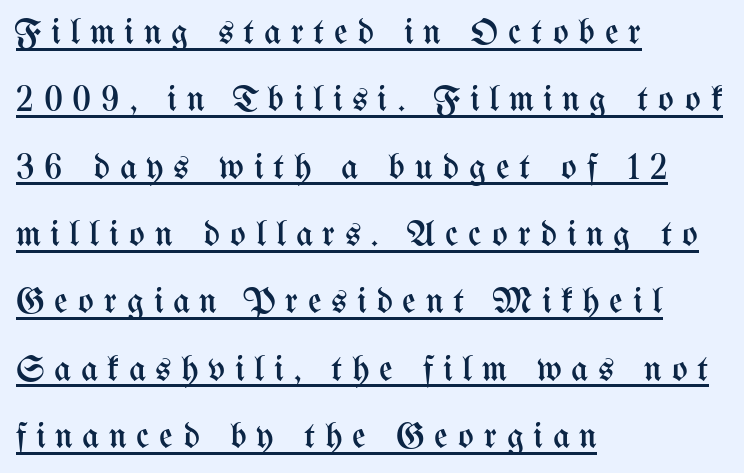
The image shows 37 px regular-weight, condensed type, upright; set left-aligned, line spacing 1.82x, unusually wide letter spacing (+0.26 em), underlined; medium stroke contrast and a medium x-height.
